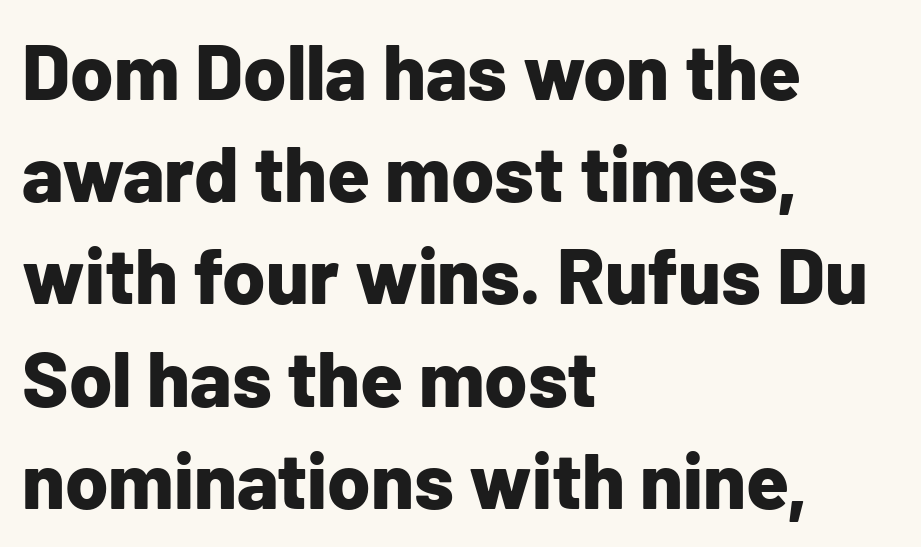
{"serif": "no", "italic": "no", "bold": "yes", "weight": "bold", "width": "normal", "stroke_contrast": "low", "x_height": "medium", "monospaced": "no", "underline": "no", "align": "left", "line_spacing": "normal", "line_spacing_ratio": 1.31, "letter_spacing": "normal", "letter_spacing_em": 0.0, "glyph_px": 78}
